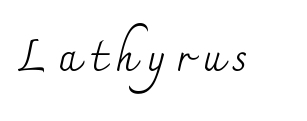
{"serif": "yes", "bold": "no", "weight": "regular", "width": "normal", "stroke_contrast": "medium", "x_height": "small", "monospaced": "no", "underline": "no", "letter_spacing": "wide", "letter_spacing_em": 0.24, "glyph_px": 43}
